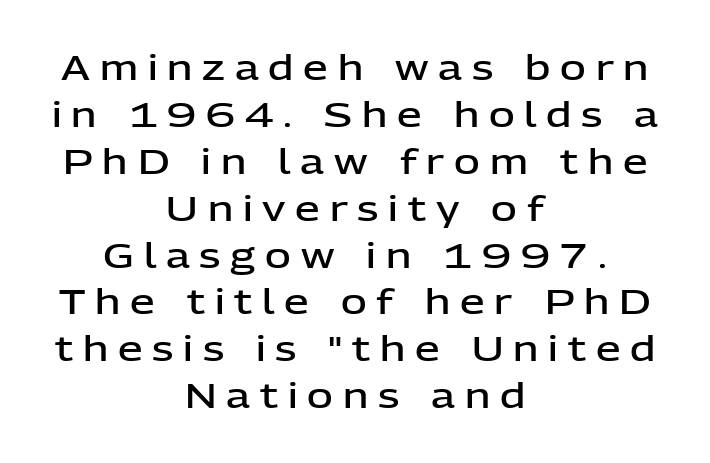
{"serif": "no", "italic": "no", "bold": "semi", "weight": "semibold", "width": "normal", "stroke_contrast": "low", "x_height": "medium", "monospaced": "no", "underline": "no", "align": "center", "line_spacing": "normal", "line_spacing_ratio": 1.34, "letter_spacing": "wide", "letter_spacing_em": 0.28, "glyph_px": 35}
